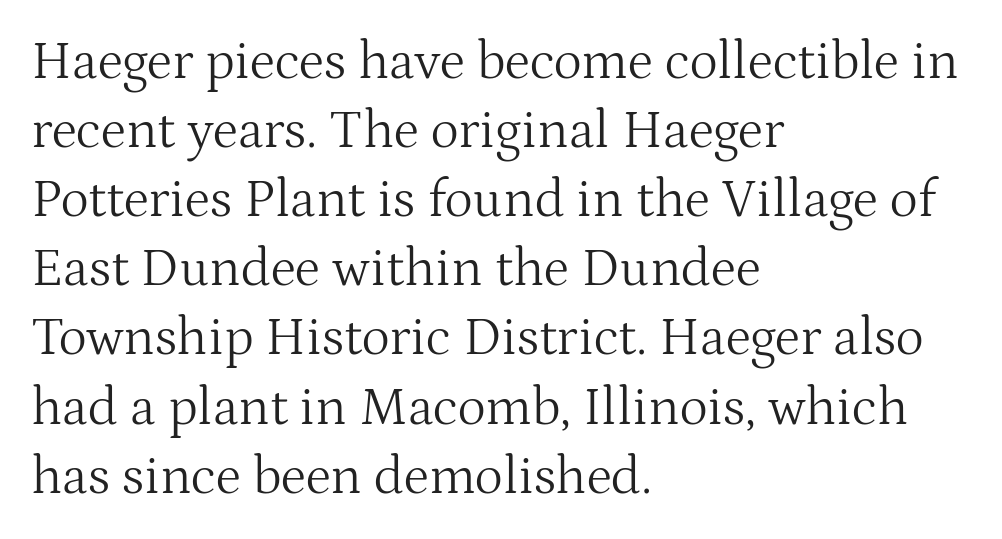
Glyph-to-glyph distance matches everyday printed text. Looks like regular typesetting: each glyph gets only the width it needs. The specimen omits any rule beneath the text block's lines. The passage is arranged the way most books set body copy — flush left. Font category for this specimen: serif.
